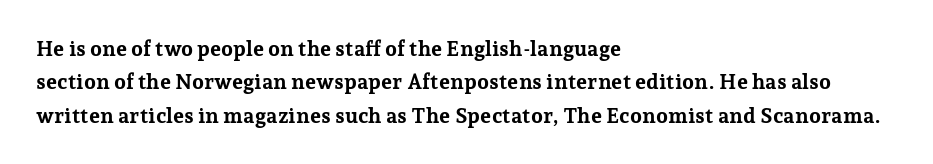
Q: Is the text bold? A: Yes.
Q: Is the text italic (slanted)? A: No, it is upright.
Q: Is the text underlined? A: No.
Q: How is the paragraph aligned? A: Left-aligned.
Q: Is the spacing between letters normal or unusually wide? A: Normal.
Q: Is the spacing between lines tight, normal or loose? A: Normal.
